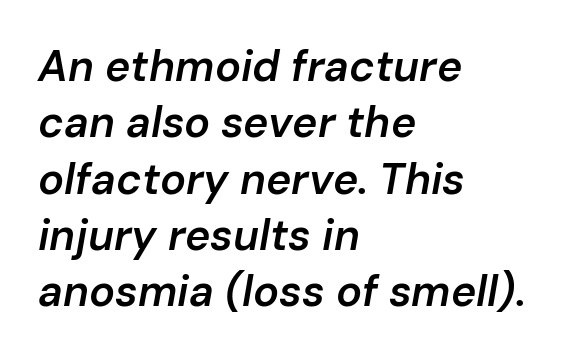
The image shows 43 px semibold type, italic (leaning right); set left-aligned, normal line spacing (1.31x), normal letter spacing, not underlined; low stroke contrast and a medium x-height.
